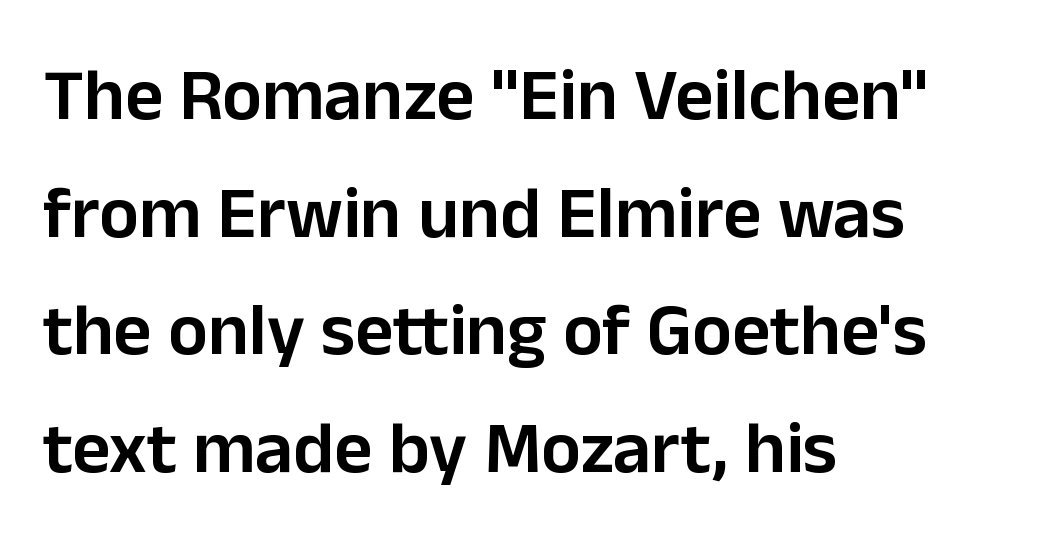
The image shows 74 px semibold sans-serif type, upright; set left-aligned, normal line spacing (1.59x), normal letter spacing, not underlined; low stroke contrast and a medium x-height.
